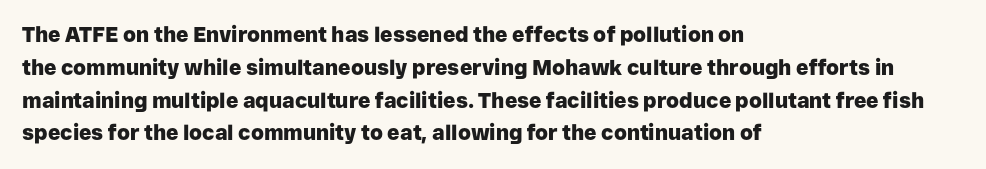
Q: Is the text bold? A: Yes.
Q: Is the text italic (slanted)? A: No, it is upright.
Q: Is the text underlined? A: No.
Q: How is the paragraph aligned? A: Left-aligned.
Q: Is the spacing between letters normal or unusually wide? A: Normal.
Q: Is the spacing between lines tight, normal or loose? A: Normal.
